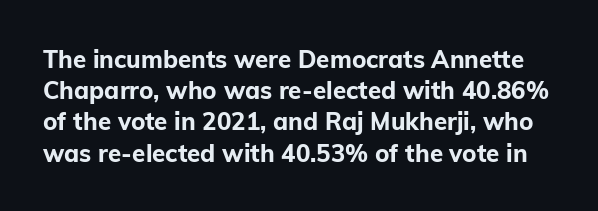
Q: Is the text bold? A: Yes.
Q: Is the text italic (slanted)? A: No, it is upright.
Q: Is the text underlined? A: No.
Q: Is the spacing between letters normal or unusually wide? A: Normal.
Q: Is the spacing between lines tight, normal or loose? A: Normal.
